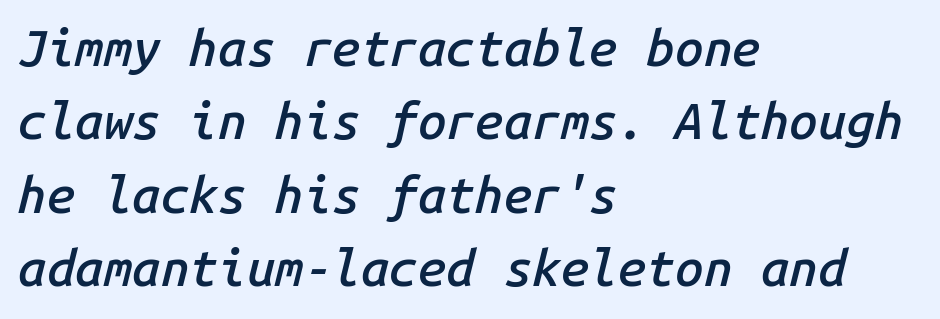
{"italic": "yes", "lean": "right", "slant_degrees": 14, "bold": "semi", "weight": "semibold", "width": "normal", "stroke_contrast": "low", "x_height": "medium", "monospaced": "yes", "underline": "no", "align": "left", "line_spacing": "normal", "line_spacing_ratio": 1.44, "letter_spacing": "normal", "letter_spacing_em": 0.0, "glyph_px": 51}
